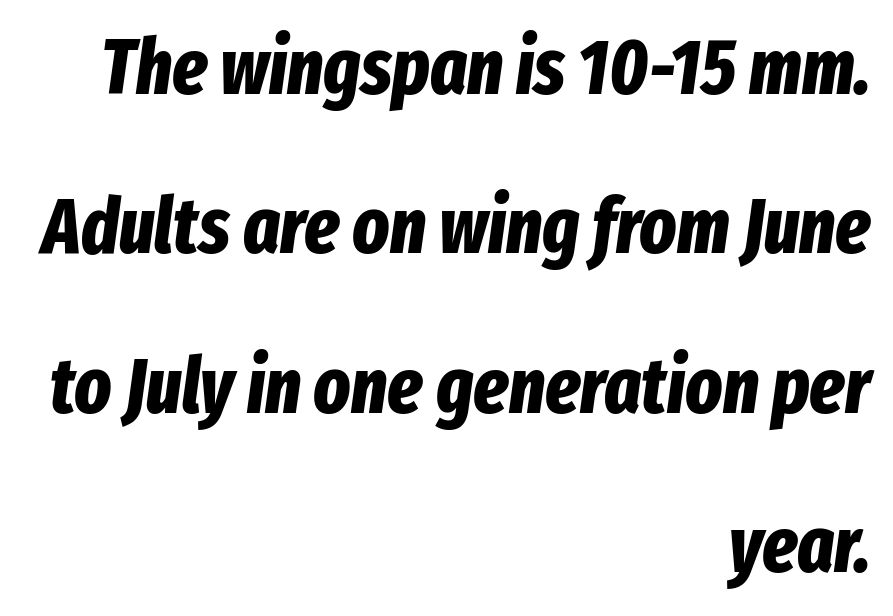
If you drew a line through each stem, it would be angled. Students, note that the glyphs here touch the page at normal intervals. Compared with a flush-left layout, this one pins lines to the opposite, right side. Each letter keeps its own natural width here, so spacing adapts to shape.
